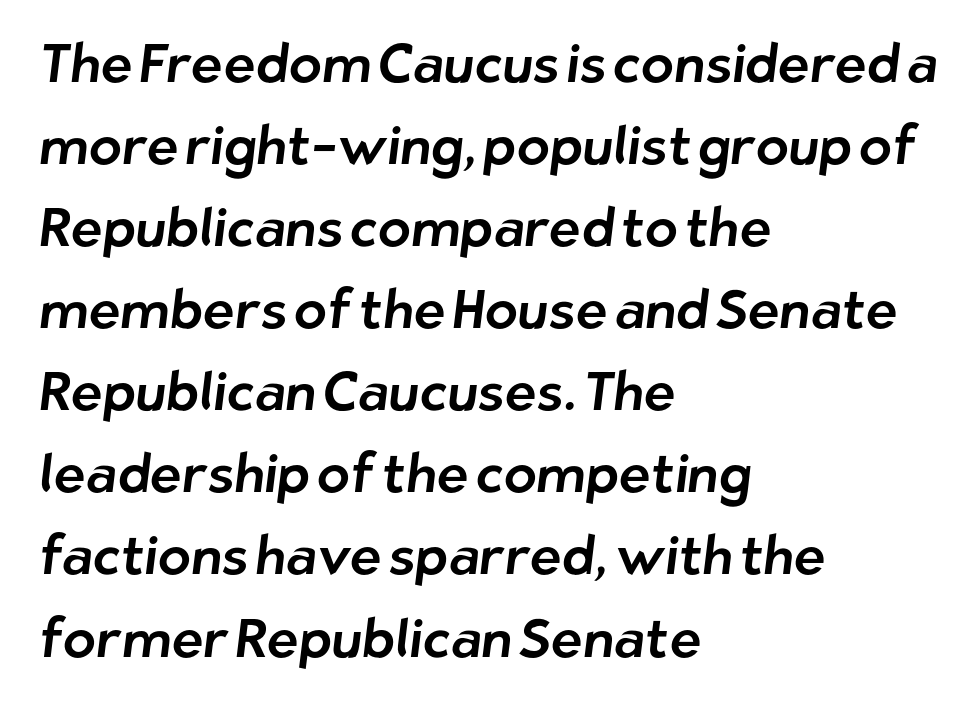
Q: Is the typeface a serif or a sans-serif typeface? A: Sans-serif.
Q: Is the text underlined? A: No.
Q: How is the paragraph aligned? A: Left-aligned.
Q: Is the spacing between letters normal or unusually wide? A: Normal.
Q: Is the spacing between lines tight, normal or loose? A: Normal.
Q: Width (condensed, normal, or wide)? A: Normal.
Q: Stroke contrast? A: Low.
Q: x-height? A: Medium.
Q: Monospaced? A: No.
